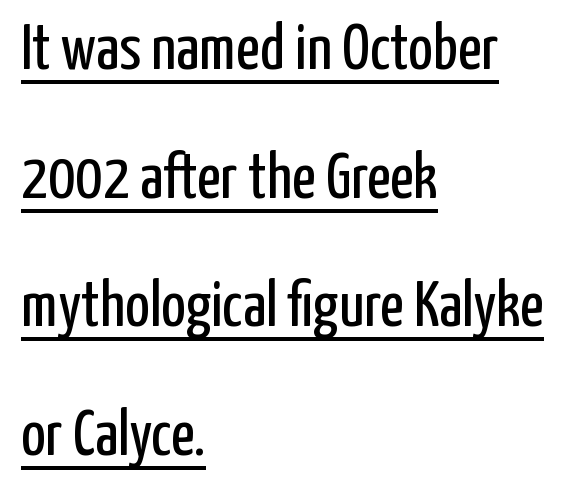
The strokes are not fattened; the text isn't bold. Successive baselines arrive slowly, with a big drop between each. Left-aligned paragraph, ragged on the right. The typography opts for an upright posture over an oblique one. The passage shown is typed in a proportional face where columns would drift. In terms of letterform style, serifs are entirely absent.
